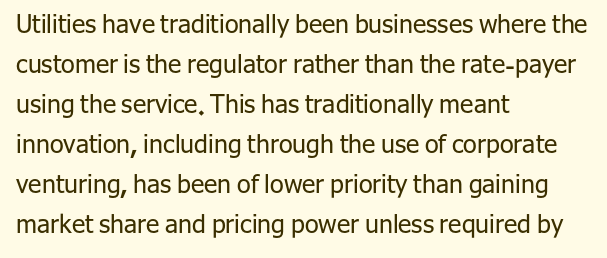
{"italic": "no", "bold": "no", "underline": "no", "align": "left", "line_spacing": "normal", "line_spacing_ratio": 1.6, "letter_spacing": "normal", "letter_spacing_em": 0.0, "glyph_px": 25}
